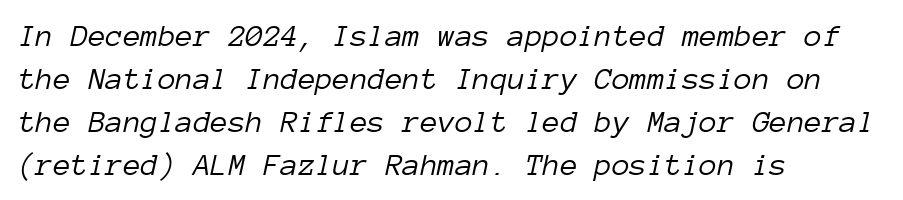
{"italic": "yes", "lean": "right", "slant_degrees": 12, "bold": "no", "weight": "light", "width": "normal", "stroke_contrast": "low", "x_height": "medium", "monospaced": "yes", "underline": "no", "align": "left", "line_spacing": "normal", "line_spacing_ratio": 1.34, "letter_spacing": "normal", "letter_spacing_em": 0.0, "glyph_px": 32}
